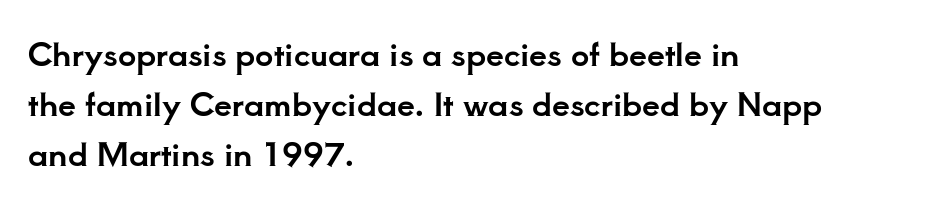
Q: Is the text italic (slanted)? A: No, it is upright.
Q: Is the typeface a serif or a sans-serif typeface? A: Serif.
Q: Is the text underlined? A: No.
Q: How is the paragraph aligned? A: Left-aligned.
Q: Is the spacing between letters normal or unusually wide? A: Normal.
Q: Is the spacing between lines tight, normal or loose? A: Normal.
Q: Width (condensed, normal, or wide)? A: Normal.
Q: Stroke contrast? A: Low.
Q: x-height? A: Small.
Q: Monospaced? A: No.
